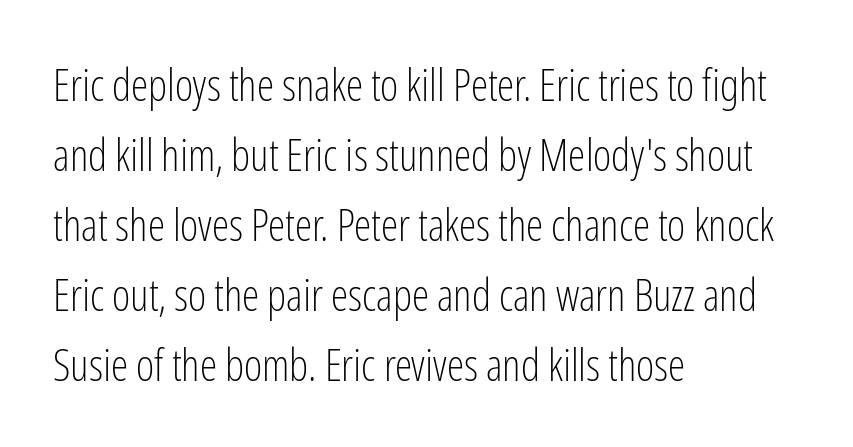
Q: Is the text bold? A: No.
Q: Is the text italic (slanted)? A: No, it is upright.
Q: Is the typeface a serif or a sans-serif typeface? A: Sans-serif.
Q: Is the text underlined? A: No.
Q: How is the paragraph aligned? A: Left-aligned.
Q: Is the spacing between letters normal or unusually wide? A: Normal.
Q: Is the spacing between lines tight, normal or loose? A: Normal.
Q: Width (condensed, normal, or wide)? A: Condensed.
Q: Stroke contrast? A: Low.
Q: x-height? A: Medium.
Q: Monospaced? A: No.
